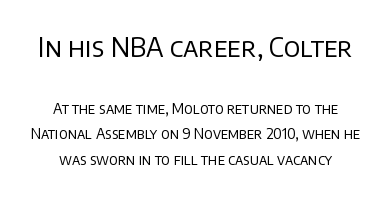
{"italic": "no", "bold": "no", "underline": "no", "line_spacing_ratio": 1.84, "letter_spacing": "normal", "letter_spacing_em": 0.0, "larger_block": "first", "size_ratio": 1.86, "glyph_px": 26}
